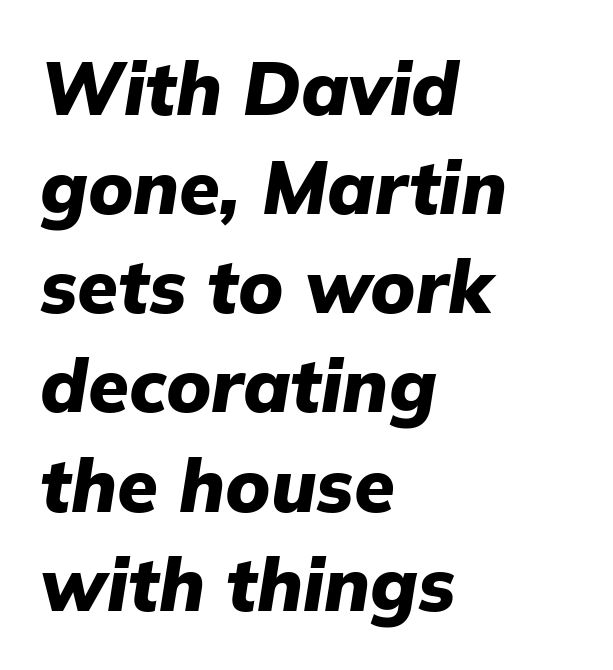
The image shows 74 px heavy type, italic (leaning right); set left-aligned, normal line spacing (1.34x), normal letter spacing, not underlined; low stroke contrast and a medium x-height.
